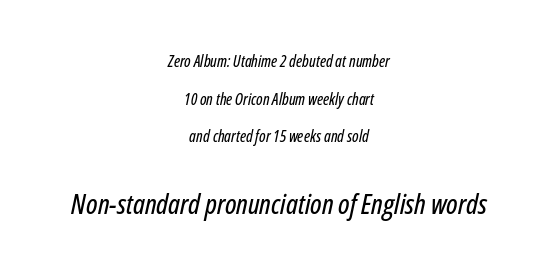
{"italic": "yes", "lean": "right", "slant_degrees": 12, "width": "condensed", "stroke_contrast": "low", "x_height": "medium", "monospaced": "no", "underline": "no", "align": "center", "line_spacing": "loose", "line_spacing_ratio": 2.35, "letter_spacing": "normal", "letter_spacing_em": 0.0, "larger_block": "second", "size_ratio": 1.75, "glyph_px": 28}
